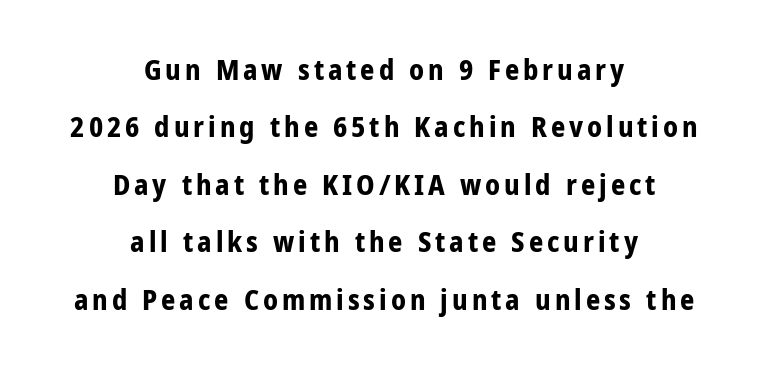
The image shows 28 px bold, condensed sans-serif type, upright; set centered, loose line spacing (2.05x), not underlined; low stroke contrast and a medium x-height.
